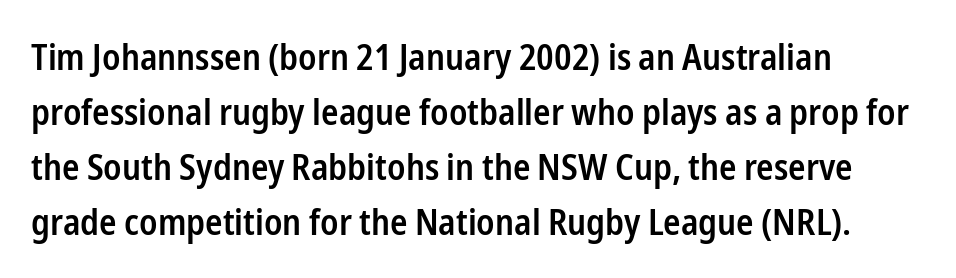
A typesetter would call this proportional, since set widths differ per character. Posture: vertical. The block of text has a typical density, with ordinary space between rows. In terms of weight, the rendering is demibold, just under bold. The letters carry no serifs — their stems end cleanly without finishing strokes.
